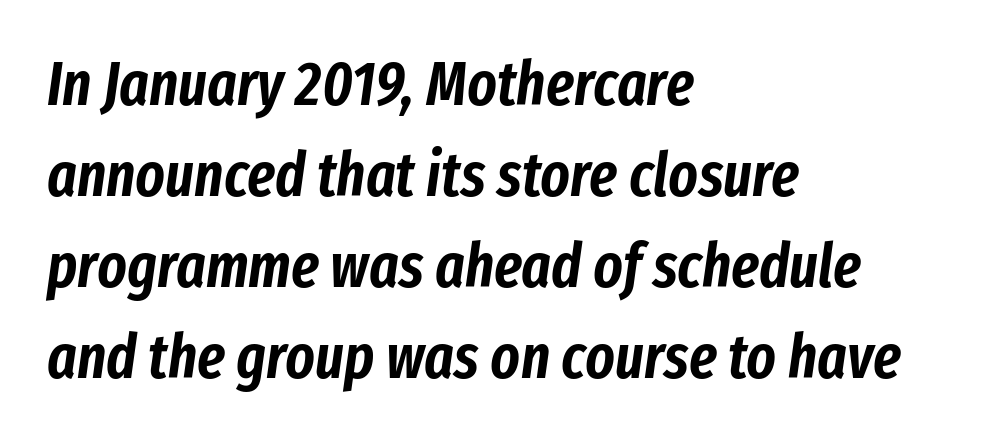
The image shows 62 px condensed type, italic (leaning right); set left-aligned, normal line spacing (1.47x), normal letter spacing, not underlined; low stroke contrast and a medium x-height.
